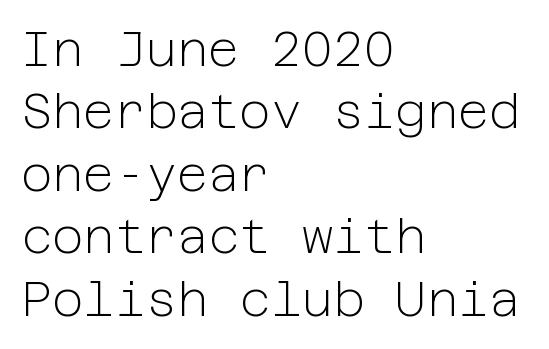
The image shows 48 px light sans-serif type, upright; set left-aligned, normal line spacing (1.3x), normal letter spacing, not underlined; low stroke contrast and a medium x-height.
